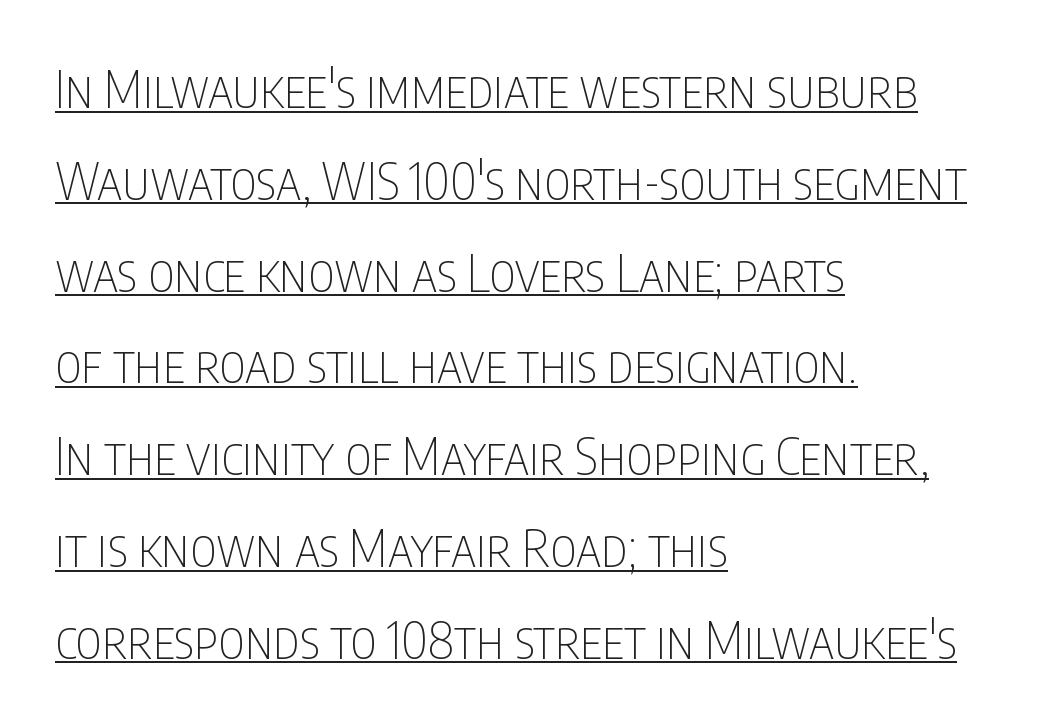
{"serif": "no", "italic": "no", "bold": "no", "weight": "thin", "width": "condensed", "stroke_contrast": "low", "x_height": "large", "monospaced": "no", "underline": "yes", "align": "left", "line_spacing_ratio": 1.8, "letter_spacing": "normal", "letter_spacing_em": 0.0, "glyph_px": 51}
